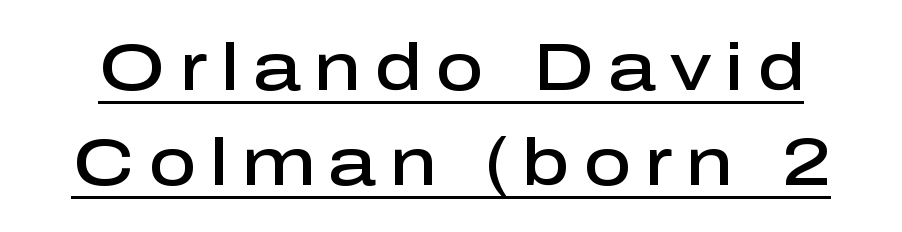
Q: Is the text bold? A: Semi-bold.
Q: Is the text italic (slanted)? A: No, it is upright.
Q: Is the typeface a serif or a sans-serif typeface? A: Sans-serif.
Q: Is the text underlined? A: Yes.
Q: Is the spacing between letters normal or unusually wide? A: Unusually wide.
Q: Is the spacing between lines tight, normal or loose? A: Normal.
Q: Width (condensed, normal, or wide)? A: Normal.
Q: Stroke contrast? A: Low.
Q: x-height? A: Medium.
Q: Monospaced? A: No.
